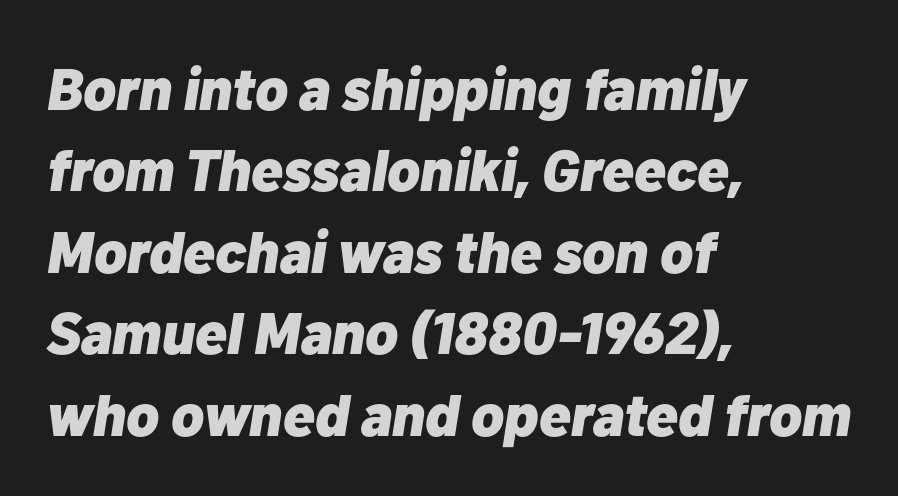
Q: Is the text bold? A: Yes.
Q: Is the text italic (slanted)? A: Yes, it leans right by about 10 degrees.
Q: Is the text underlined? A: No.
Q: How is the paragraph aligned? A: Left-aligned.
Q: Is the spacing between letters normal or unusually wide? A: Normal.
Q: Is the spacing between lines tight, normal or loose? A: Normal.
Q: Width (condensed, normal, or wide)? A: Normal.
Q: Stroke contrast? A: Low.
Q: x-height? A: Medium.
Q: Monospaced? A: No.
